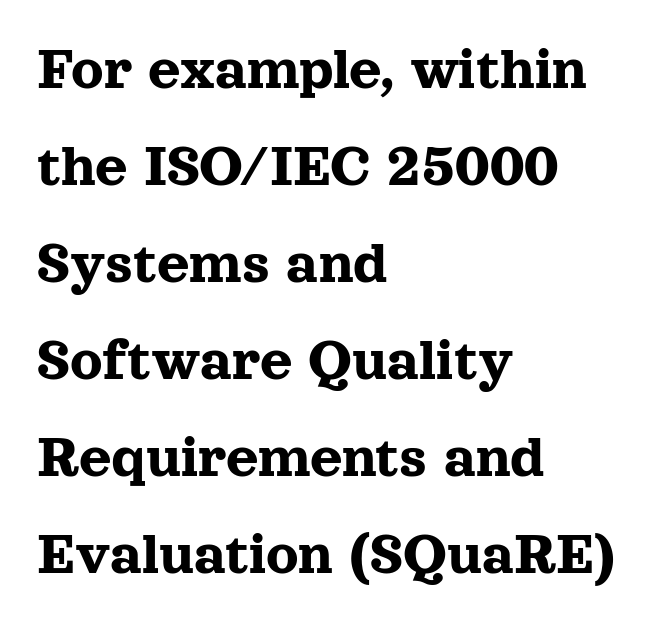
Q: Is the text italic (slanted)? A: No, it is upright.
Q: Is the typeface a serif or a sans-serif typeface? A: Serif.
Q: Is the text underlined? A: No.
Q: How is the paragraph aligned? A: Left-aligned.
Q: Is the spacing between letters normal or unusually wide? A: Normal.
Q: Is the spacing between lines tight, normal or loose? A: Normal.
Q: Width (condensed, normal, or wide)? A: Normal.
Q: x-height? A: Medium.
Q: Monospaced? A: No.
